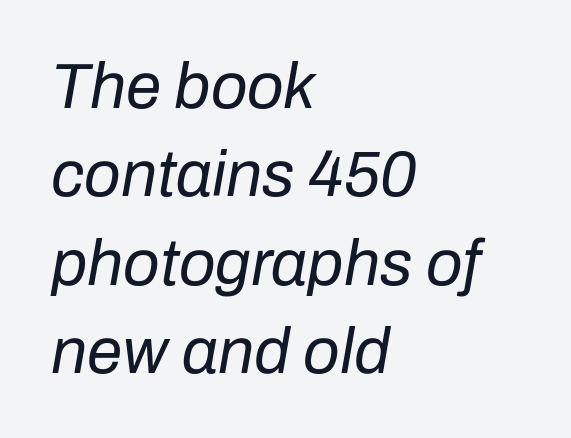
How are the letters spaced? Ordinarily, with no added tracking. These lines were composed using italics. Just letters on the line, the space beneath them empty. Vertically, the passage feels balanced, rows spaced as you'd expect. Left-aligned paragraph, ragged on the right. Each stroke keeps to a modest, everyday thickness or less.
